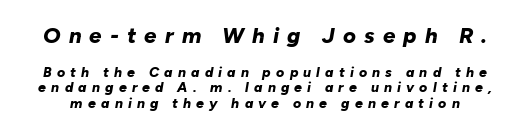
Q: Is the text bold? A: Yes.
Q: Is the text italic (slanted)? A: Yes, it leans right by about 10 degrees.
Q: Is the text underlined? A: No.
Q: Is the spacing between letters normal or unusually wide? A: Unusually wide.
Q: Is the spacing between lines tight, normal or loose? A: Tight.
Q: Which block of text is set in a larger size, the first (top) or the second (bottom)? A: The first (top) one.
